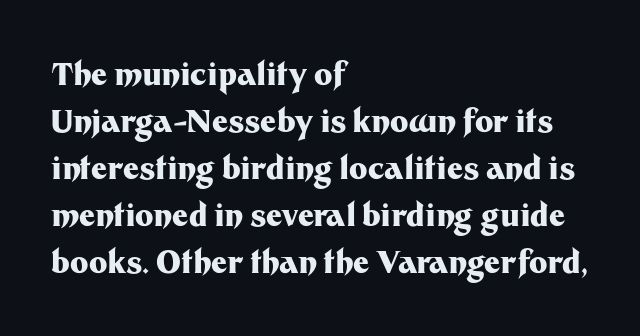
Q: Is the text bold? A: Yes.
Q: Is the text italic (slanted)? A: No, it is upright.
Q: Is the typeface a serif or a sans-serif typeface? A: Sans-serif.
Q: Is the text underlined? A: No.
Q: How is the paragraph aligned? A: Left-aligned.
Q: Is the spacing between letters normal or unusually wide? A: Normal.
Q: Is the spacing between lines tight, normal or loose? A: Normal.
Q: Width (condensed, normal, or wide)? A: Normal.
Q: Stroke contrast? A: Medium.
Q: x-height? A: Medium.
Q: Monospaced? A: No.
